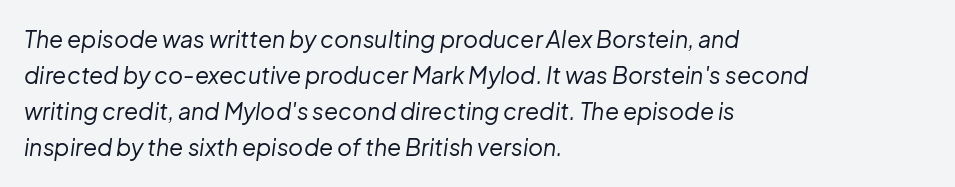
Q: Is the text bold? A: No.
Q: Is the text italic (slanted)? A: Yes, it leans right by about 8 degrees.
Q: Is the text underlined? A: No.
Q: How is the paragraph aligned? A: Left-aligned.
Q: Is the spacing between letters normal or unusually wide? A: Normal.
Q: Is the spacing between lines tight, normal or loose? A: Normal.
